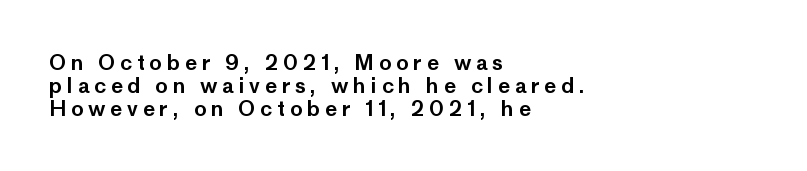
{"italic": "no", "underline": "no", "align": "left", "line_spacing": "tight", "line_spacing_ratio": 1.09, "letter_spacing": "wide", "letter_spacing_em": 0.22, "glyph_px": 21}
